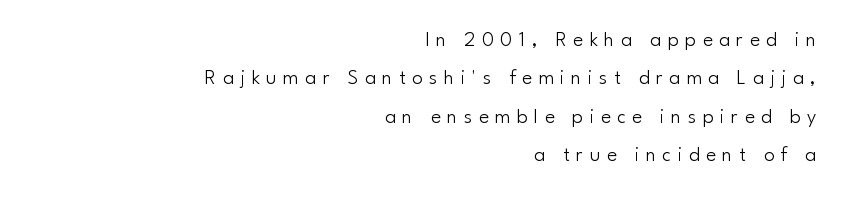
The image shows 21 px text type, upright; set right-aligned, line spacing 1.83x, unusually wide letter spacing (+0.31 em), not underlined.
